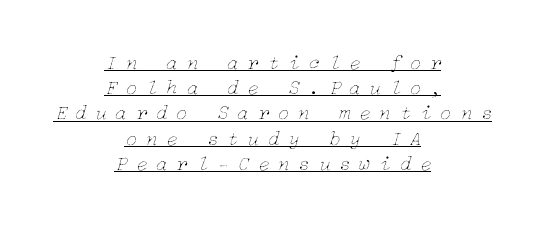
Q: Is the text bold? A: No.
Q: Is the text italic (slanted)? A: Yes, it leans right by about 15 degrees.
Q: Is the text underlined? A: Yes.
Q: How is the paragraph aligned? A: Centered.
Q: Is the spacing between letters normal or unusually wide? A: Unusually wide.
